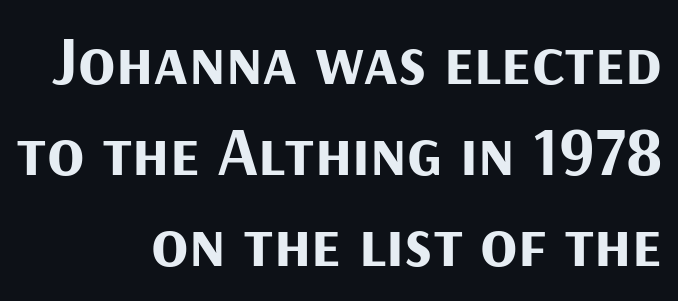
Q: Is the text bold? A: Yes.
Q: Is the text italic (slanted)? A: No, it is upright.
Q: Is the typeface a serif or a sans-serif typeface? A: Sans-serif.
Q: Is the text underlined? A: No.
Q: How is the paragraph aligned? A: Right-aligned.
Q: Is the spacing between letters normal or unusually wide? A: Normal.
Q: Is the spacing between lines tight, normal or loose? A: Normal.
Q: Width (condensed, normal, or wide)? A: Normal.
Q: Stroke contrast? A: Medium.
Q: x-height? A: Medium.
Q: Monospaced? A: No.
